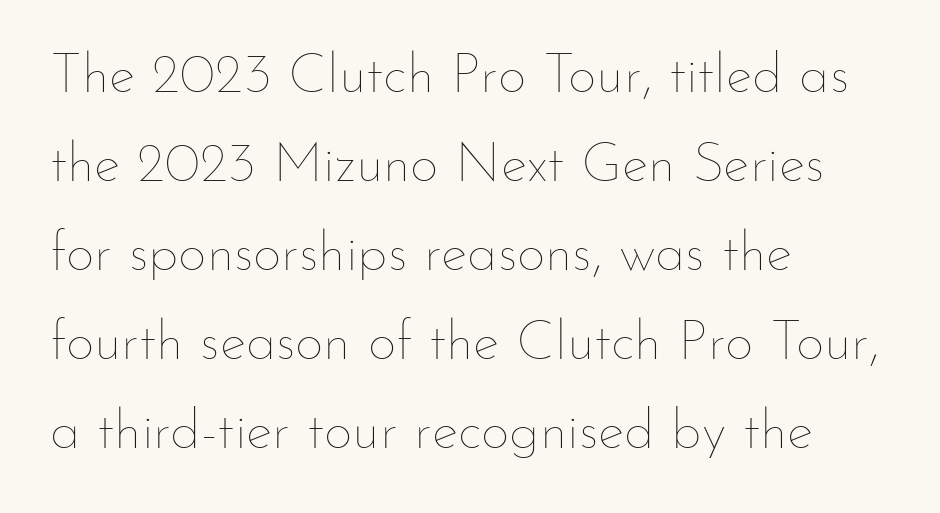
{"italic": "no", "bold": "no", "weight": "thin", "width": "normal", "stroke_contrast": "low", "x_height": "small", "monospaced": "no", "underline": "no", "align": "left", "line_spacing": "normal", "line_spacing_ratio": 1.59, "letter_spacing": "normal", "letter_spacing_em": 0.0, "glyph_px": 56}
